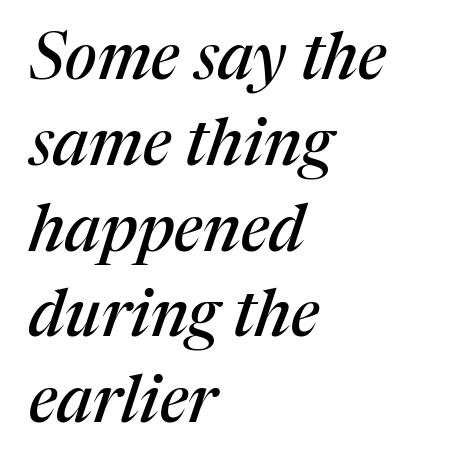
Reading down the column, the eye jumps a familiar distance to each next line. These lines are composed in type with serifs. How are the letters spaced? Ordinarily, with no added tracking. Looks like regular typesetting: each glyph gets only the width it needs. In CSS terms this would be text-align: left.
